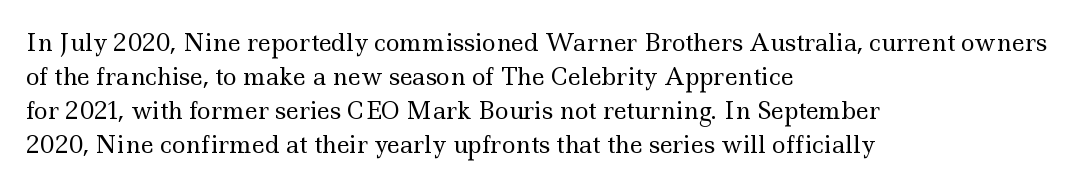
{"italic": "no", "bold": "no", "underline": "no", "align": "left", "line_spacing": "normal", "line_spacing_ratio": 1.48, "letter_spacing": "normal", "letter_spacing_em": 0.0, "glyph_px": 23}
